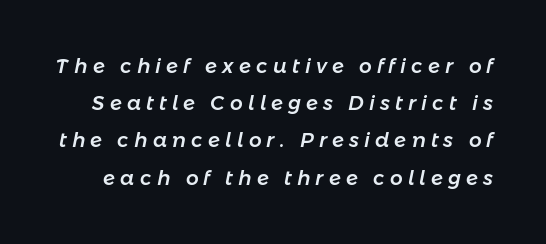
The image shows 20 px text type, italic (leaning right); set line spacing 1.86x, unusually wide letter spacing (+0.26 em), not underlined.
